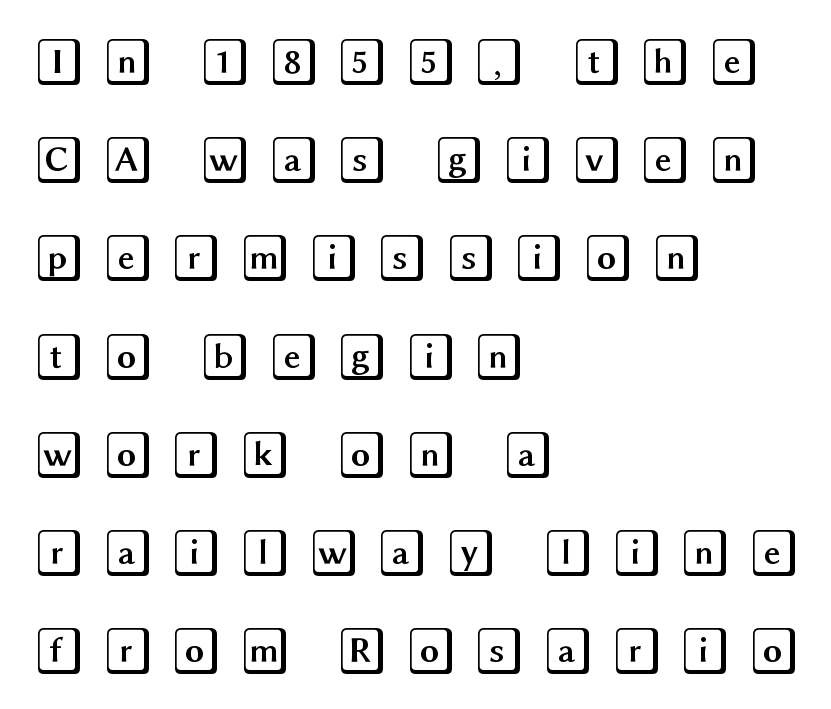
Q: Is the text italic (slanted)? A: No, it is upright.
Q: Is the text underlined? A: No.
Q: How is the paragraph aligned? A: Left-aligned.
Q: Is the spacing between letters normal or unusually wide? A: Unusually wide.
Q: Is the spacing between lines tight, normal or loose? A: Loose.
Q: Width (condensed, normal, or wide)? A: Wide.
Q: x-height? A: Large.
